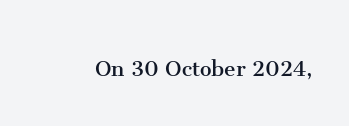
The image shows 26 px text type, upright; set normal letter spacing, not underlined.
